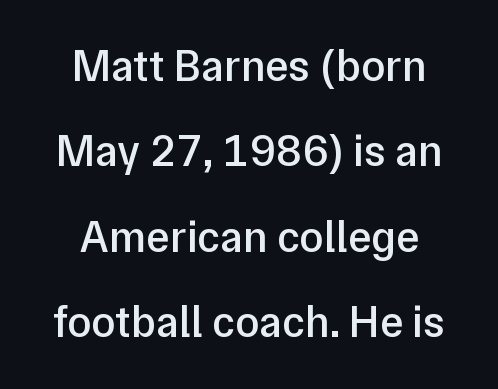
The image shows 44 px semibold sans-serif type, upright; set centered, loose line spacing (1.94x), normal letter spacing, not underlined; low stroke contrast and a medium x-height.
